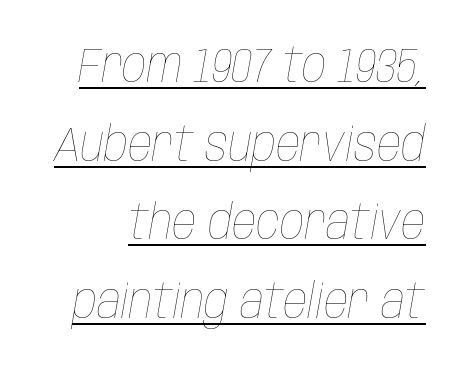
{"italic": "yes", "lean": "right", "slant_degrees": 10, "bold": "no", "weight": "thin", "width": "condensed", "stroke_contrast": "low", "x_height": "large", "monospaced": "no", "underline": "yes", "line_spacing": "normal", "line_spacing_ratio": 1.64, "letter_spacing": "normal", "letter_spacing_em": 0.0, "glyph_px": 48}
